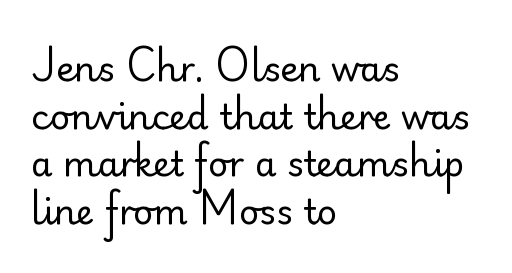
Q: Is the text bold? A: No.
Q: Is the text italic (slanted)? A: No, it is upright.
Q: Is the typeface a serif or a sans-serif typeface? A: Sans-serif.
Q: Is the text underlined? A: No.
Q: How is the paragraph aligned? A: Left-aligned.
Q: Is the spacing between letters normal or unusually wide? A: Normal.
Q: Is the spacing between lines tight, normal or loose? A: Normal.
Q: Width (condensed, normal, or wide)? A: Normal.
Q: Stroke contrast? A: Low.
Q: x-height? A: Small.
Q: Monospaced? A: No.
